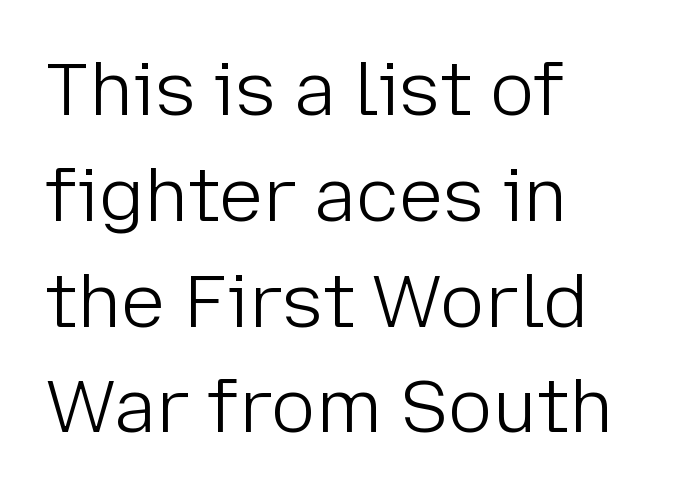
{"serif": "no", "italic": "no", "bold": "no", "weight": "light", "width": "normal", "stroke_contrast": "low", "x_height": "medium", "monospaced": "no", "underline": "no", "align": "left", "line_spacing": "normal", "line_spacing_ratio": 1.43, "letter_spacing": "normal", "letter_spacing_em": 0.0, "glyph_px": 74}
